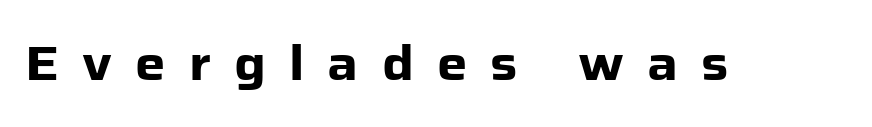
Unmarked baselines from the first word to the last. Every letter is thick-stroked: bold, no question. Designer's note — italics off, roman on. Do the characters align in a grid? No, the font is proportional. Font category for this specimen: sans-serif.
